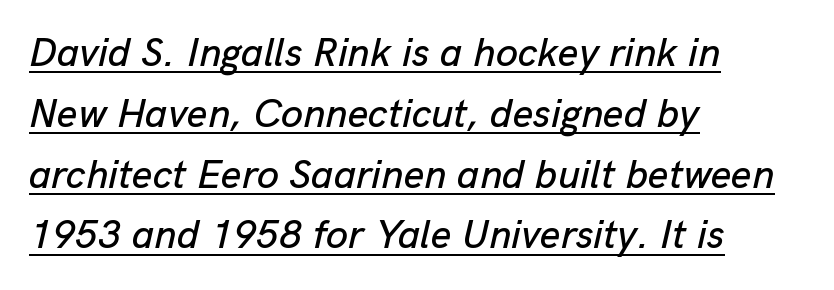
Characters follow at the spacing the type designer built in. The rendering uses natural spacing where letterforms have individual widths. Every character sits at an angle, as italics do. The words here are underlined. Notice how the passage keeps a crisp vertical edge on the left only. This sample keeps an unexceptional amount of space between lines.
